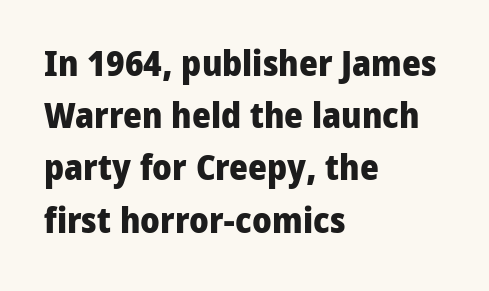
{"serif": "no", "italic": "no", "bold": "yes", "weight": "heavy", "width": "normal", "stroke_contrast": "low", "x_height": "medium", "monospaced": "no", "underline": "no", "align": "left", "line_spacing": "normal", "line_spacing_ratio": 1.45, "letter_spacing": "normal", "letter_spacing_em": 0.0, "glyph_px": 36}
